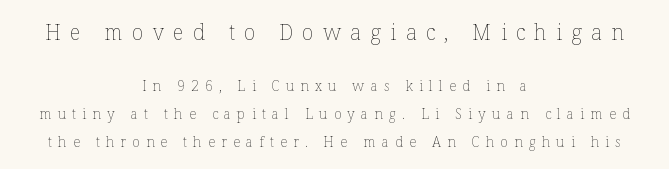
{"italic": "no", "bold": "no", "underline": "no", "align": "center", "line_spacing": "loose", "line_spacing_ratio": 2.0, "letter_spacing": "wide", "letter_spacing_em": 0.44, "larger_block": "first", "size_ratio": 1.5, "glyph_px": 21}
